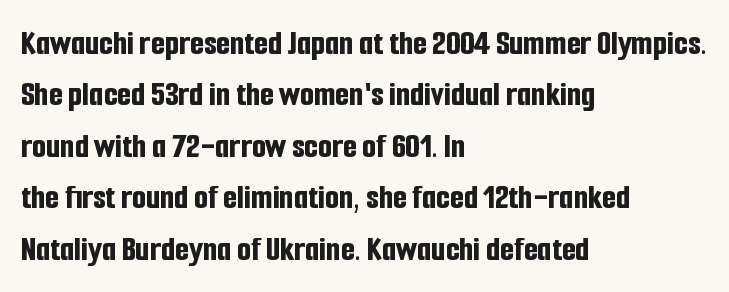
The image shows 36 px bold, condensed sans-serif type, upright; set left-aligned, normal line spacing (1.43x), normal letter spacing, not underlined; low stroke contrast and a medium x-height.
